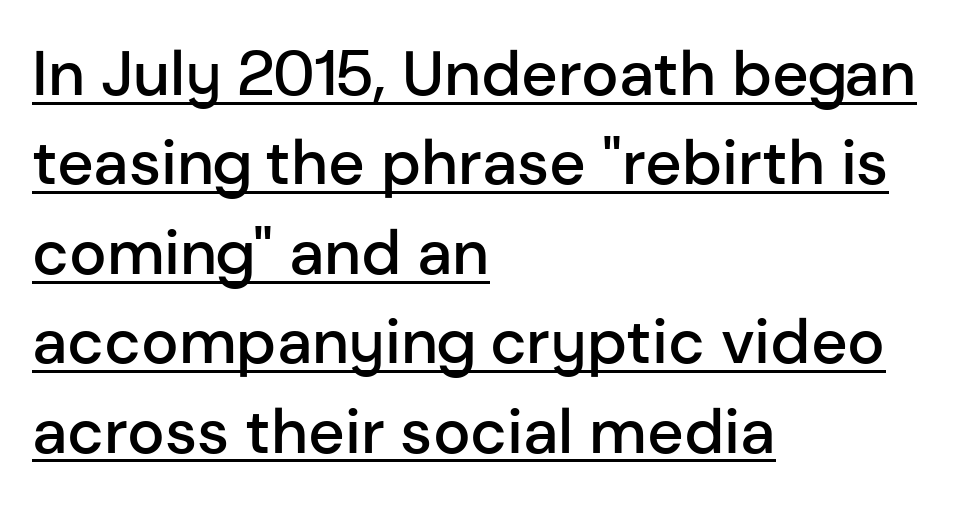
Regarding leading, the lines here are spaced in the standard way. Glyph-to-glyph distance matches everyday printed text. Observe the absence of serifs on each vertical stroke in this sample. Where is the straight margin? On the left.
